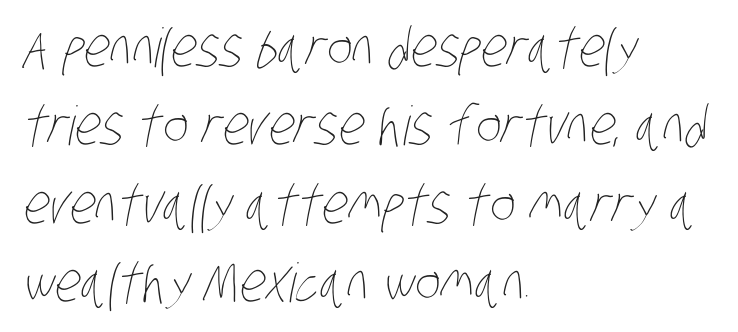
The image shows 54 px thin, condensed type; set left-aligned, normal line spacing (1.45x), normal letter spacing, not underlined; low stroke contrast and a large x-height.
